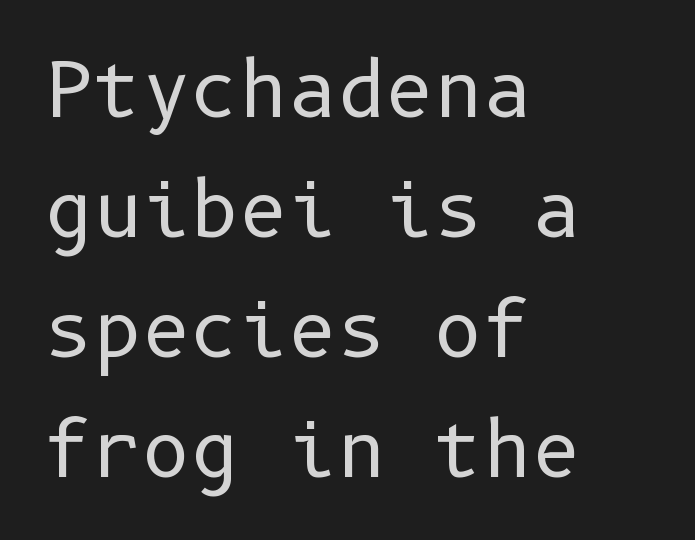
{"serif": "no", "italic": "no", "bold": "no", "weight": "regular", "width": "normal", "stroke_contrast": "low", "x_height": "medium", "underline": "no", "align": "left", "line_spacing": "normal", "line_spacing_ratio": 1.6, "letter_spacing": "normal", "letter_spacing_em": 0.0, "glyph_px": 75}
